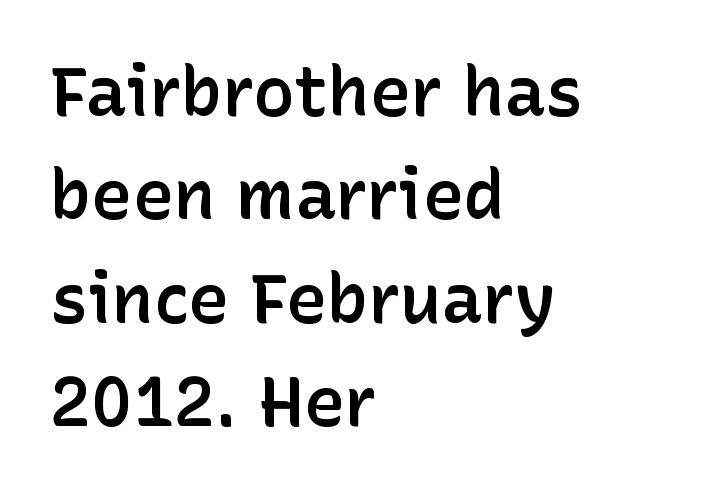
{"serif": "no", "italic": "no", "bold": "semi", "weight": "semibold", "width": "normal", "stroke_contrast": "low", "x_height": "medium", "monospaced": "no", "underline": "no", "align": "left", "line_spacing": "normal", "line_spacing_ratio": 1.5, "letter_spacing": "normal", "letter_spacing_em": 0.0, "glyph_px": 69}
